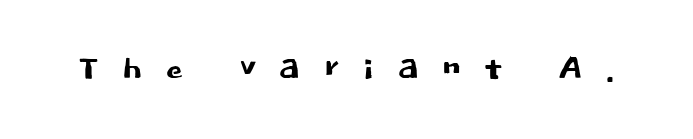
Q: Is the text italic (slanted)? A: No, it is upright.
Q: Is the typeface a serif or a sans-serif typeface? A: Sans-serif.
Q: Is the text underlined? A: No.
Q: Is the spacing between letters normal or unusually wide? A: Unusually wide.
Q: Width (condensed, normal, or wide)? A: Normal.
Q: Stroke contrast? A: Low.
Q: x-height? A: Large.
Q: Monospaced? A: No.
